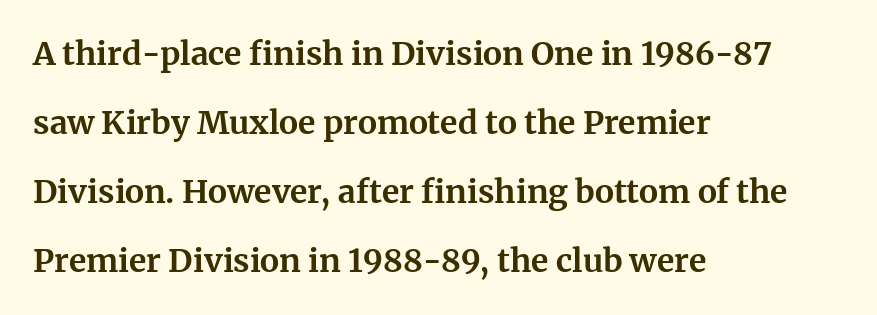
Q: Is the text bold? A: Yes.
Q: Is the text italic (slanted)? A: No, it is upright.
Q: Is the typeface a serif or a sans-serif typeface? A: Serif.
Q: Is the text underlined? A: No.
Q: How is the paragraph aligned? A: Left-aligned.
Q: Is the spacing between letters normal or unusually wide? A: Normal.
Q: Is the spacing between lines tight, normal or loose? A: Loose.
Q: Width (condensed, normal, or wide)? A: Normal.
Q: Stroke contrast? A: Medium.
Q: x-height? A: Medium.
Q: Monospaced? A: No.
